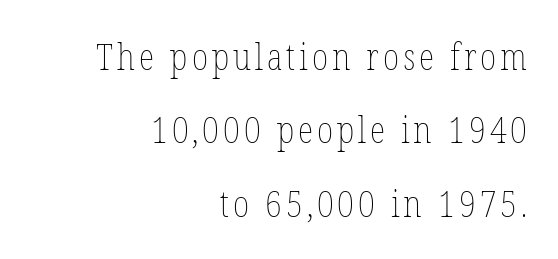
Q: Is the text bold? A: No.
Q: Is the text italic (slanted)? A: No, it is upright.
Q: Is the text underlined? A: No.
Q: How is the paragraph aligned? A: Right-aligned.
Q: Is the spacing between lines tight, normal or loose? A: Loose.
Q: Width (condensed, normal, or wide)? A: Condensed.
Q: Stroke contrast? A: Low.
Q: x-height? A: Medium.
Q: Monospaced? A: No.
